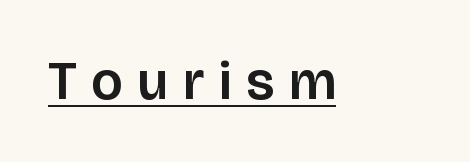
Q: Is the text italic (slanted)? A: No, it is upright.
Q: Is the typeface a serif or a sans-serif typeface? A: Sans-serif.
Q: Is the text underlined? A: Yes.
Q: Is the spacing between letters normal or unusually wide? A: Unusually wide.
Q: Width (condensed, normal, or wide)? A: Normal.
Q: Stroke contrast? A: Low.
Q: x-height? A: Large.
Q: Monospaced? A: No.
